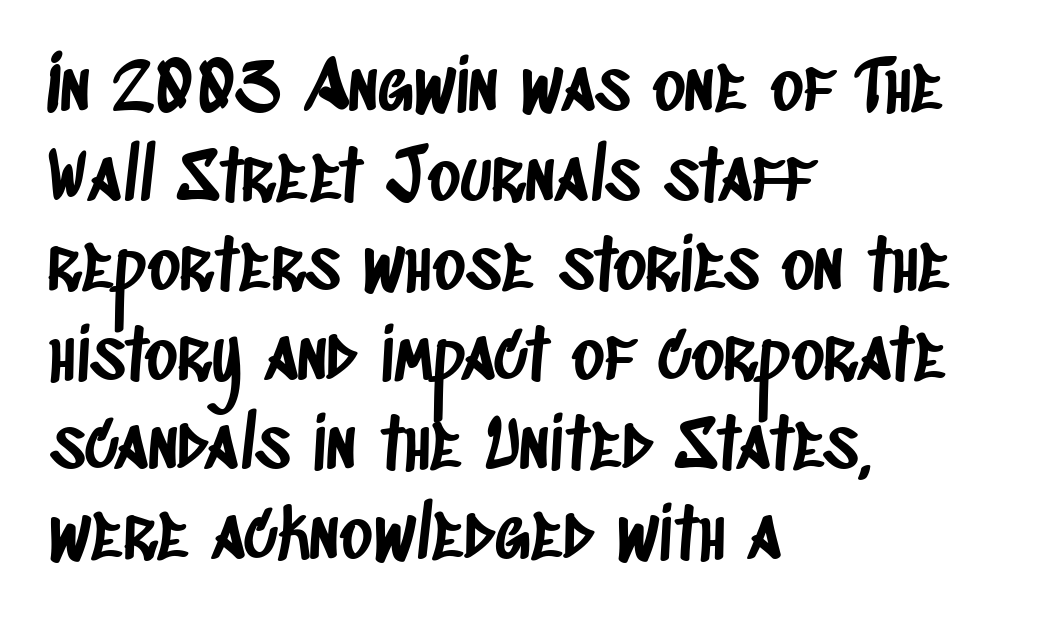
The characters display no serif detailing; their extremities are plain. Notice how descenders clear the ascenders below comfortably — that's standard leading. Tracking here is standard; glyphs follow each other at the usual distance. Honestly, there is no underline to notice here at all. You could not count columns in this text — the font is proportionally spaced. Does the copy run flush right? No — it runs flush left.
